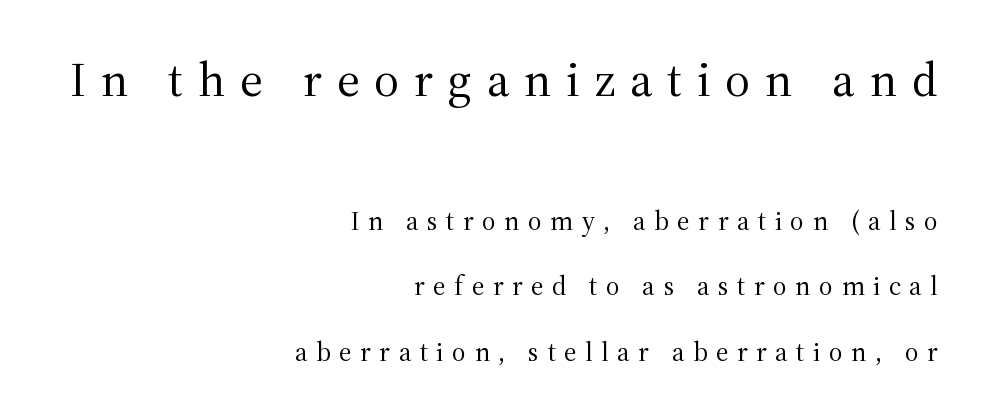
{"serif": "yes", "italic": "no", "bold": "no", "weight": "regular", "width": "normal", "stroke_contrast": "medium", "x_height": "medium", "monospaced": "no", "underline": "no", "align": "right", "line_spacing": "loose", "line_spacing_ratio": 2.44, "letter_spacing": "wide", "letter_spacing_em": 0.31, "larger_block": "first", "size_ratio": 1.78, "glyph_px": 48}
